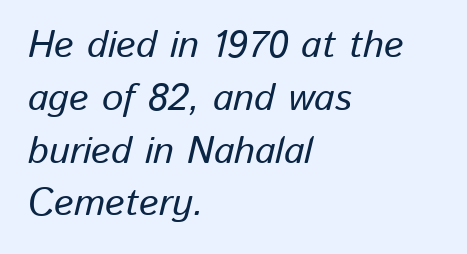
Q: Is the text italic (slanted)? A: Yes, it leans right by about 13 degrees.
Q: Is the text underlined? A: No.
Q: How is the paragraph aligned? A: Left-aligned.
Q: Is the spacing between letters normal or unusually wide? A: Normal.
Q: Is the spacing between lines tight, normal or loose? A: Normal.
Q: Width (condensed, normal, or wide)? A: Normal.
Q: Stroke contrast? A: Low.
Q: x-height? A: Medium.
Q: Monospaced? A: No.
